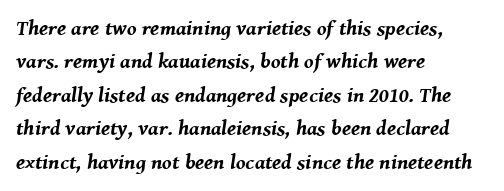
Clear beneath every line of the passage. Does the lettering tilt? It does — this is italic. The rows are spaced the way most documents space them. Look at the tracking — it's just the regular setting, nothing added. All the whitespace from short lines collects on the right. Heavy-handed strokes throughout: this text is bold.
